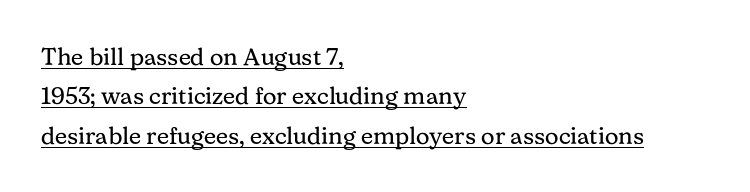
This is the regular roman posture of the typeface. These lines are set flush left with a ragged right edge. These glyphs show unthickened strokes, regular width or finer. Underlining? Definitely there. Leading: standard. Does extra space separate the letters? No, they use regular spacing.
